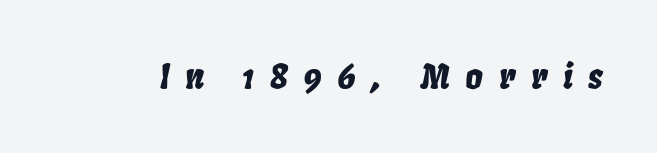
{"italic": "yes", "lean": "right", "slant_degrees": 8, "width": "condensed", "stroke_contrast": "low", "x_height": "large", "monospaced": "no", "underline": "no", "letter_spacing": "wide", "letter_spacing_em": 0.46, "glyph_px": 34}
